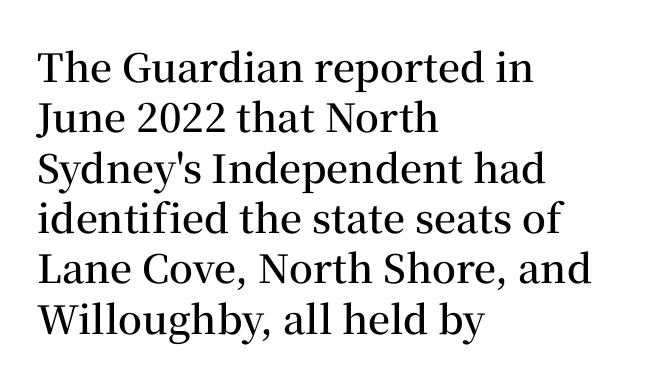
Q: Is the text bold? A: Semi-bold.
Q: Is the text italic (slanted)? A: No, it is upright.
Q: Is the typeface a serif or a sans-serif typeface? A: Serif.
Q: Is the text underlined? A: No.
Q: How is the paragraph aligned? A: Left-aligned.
Q: Is the spacing between letters normal or unusually wide? A: Normal.
Q: Is the spacing between lines tight, normal or loose? A: Normal.
Q: Width (condensed, normal, or wide)? A: Normal.
Q: Stroke contrast? A: Medium.
Q: x-height? A: Medium.
Q: Monospaced? A: No.
